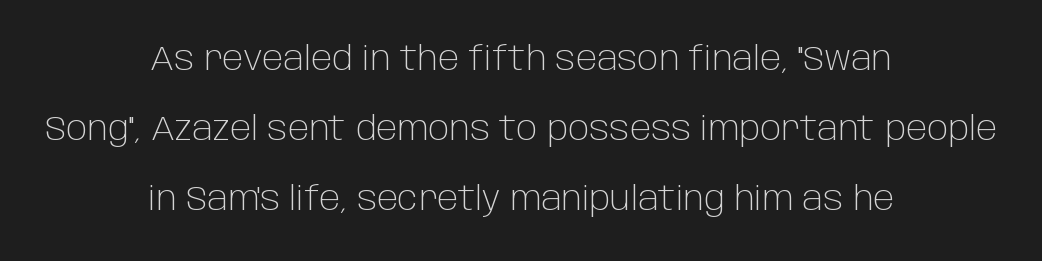
{"serif": "no", "italic": "no", "bold": "no", "weight": "light", "width": "normal", "stroke_contrast": "low", "x_height": "large", "monospaced": "no", "underline": "no", "align": "center", "line_spacing": "loose", "line_spacing_ratio": 2.12, "letter_spacing": "normal", "letter_spacing_em": 0.0, "glyph_px": 33}
